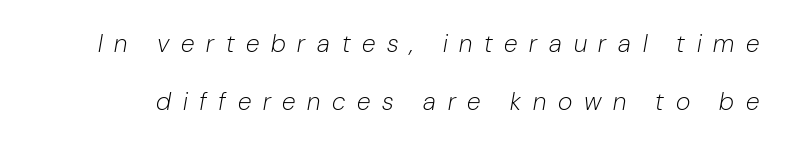
The weight tops out at a normal text grade. The baseline area is clear. The tracking reads as deliberately expanded to a designer's eye. The block of text is sparse from top to bottom, with ample space between rows.
